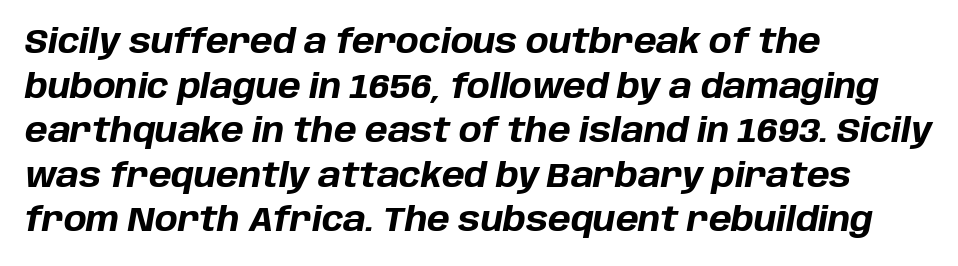
The glyphs look as if they've been sheared to an angle. A dark, heavy texture on the line: the type is bold. Spacing between characters is what you'd get straight out of the box. The letters advance in unequal steps, a hallmark of proportional type. The designer left line spacing at the default.
